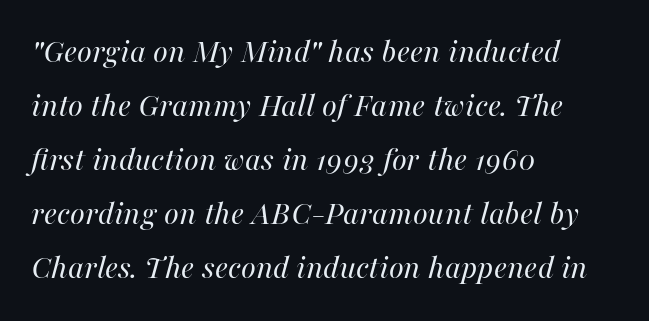
Q: Is the text bold? A: No.
Q: Is the text italic (slanted)? A: Yes, it leans right by about 16 degrees.
Q: Is the text underlined? A: No.
Q: How is the paragraph aligned? A: Left-aligned.
Q: Is the spacing between letters normal or unusually wide? A: Normal.
Q: Is the spacing between lines tight, normal or loose? A: Normal.
Q: Width (condensed, normal, or wide)? A: Normal.
Q: Stroke contrast? A: High.
Q: x-height? A: Medium.
Q: Monospaced? A: No.
